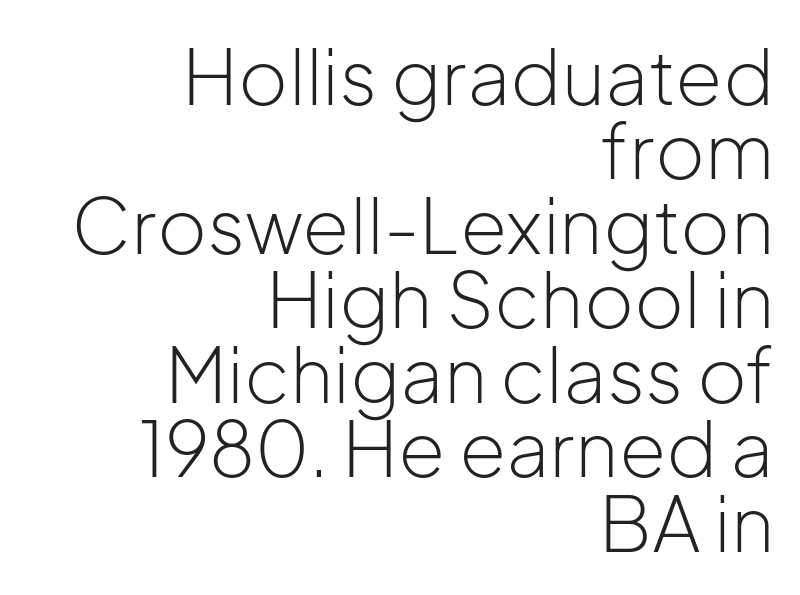
Q: Is the text bold? A: No.
Q: Is the text italic (slanted)? A: No, it is upright.
Q: Is the typeface a serif or a sans-serif typeface? A: Sans-serif.
Q: Is the text underlined? A: No.
Q: How is the paragraph aligned? A: Right-aligned.
Q: Is the spacing between letters normal or unusually wide? A: Normal.
Q: Is the spacing between lines tight, normal or loose? A: Tight.
Q: Width (condensed, normal, or wide)? A: Normal.
Q: Stroke contrast? A: Low.
Q: x-height? A: Medium.
Q: Monospaced? A: No.
